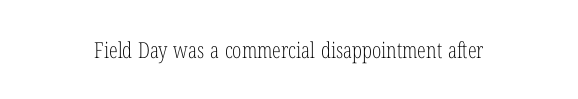
The image shows 22 px text type, upright; set normal letter spacing, not underlined.
